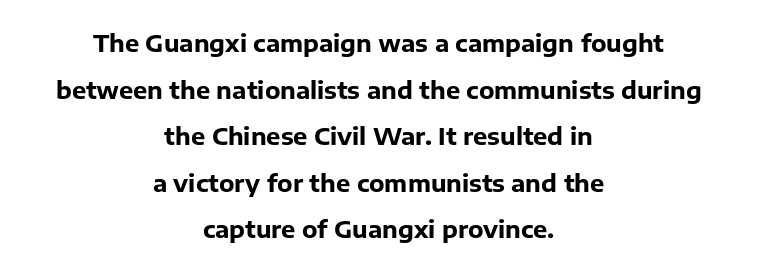
The image shows 24 px bold type, upright; set centered, loose line spacing (1.94x), normal letter spacing, not underlined.
